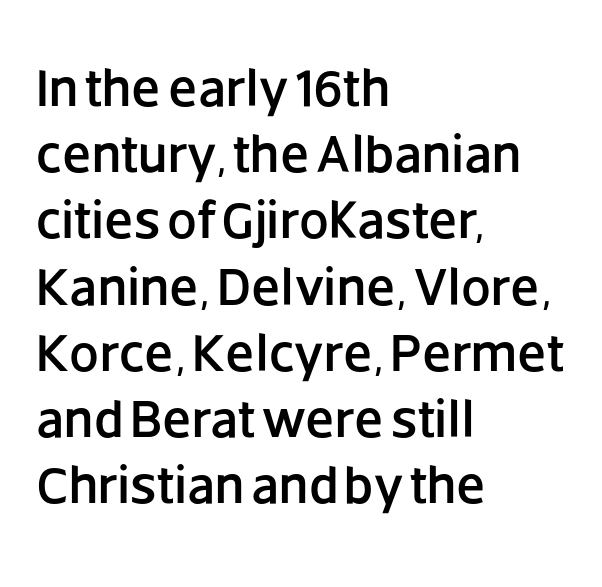
Q: Is the text italic (slanted)? A: No, it is upright.
Q: Is the typeface a serif or a sans-serif typeface? A: Sans-serif.
Q: Is the text underlined? A: No.
Q: How is the paragraph aligned? A: Left-aligned.
Q: Is the spacing between letters normal or unusually wide? A: Normal.
Q: Is the spacing between lines tight, normal or loose? A: Normal.
Q: Width (condensed, normal, or wide)? A: Normal.
Q: Stroke contrast? A: Low.
Q: x-height? A: Large.
Q: Monospaced? A: No.
